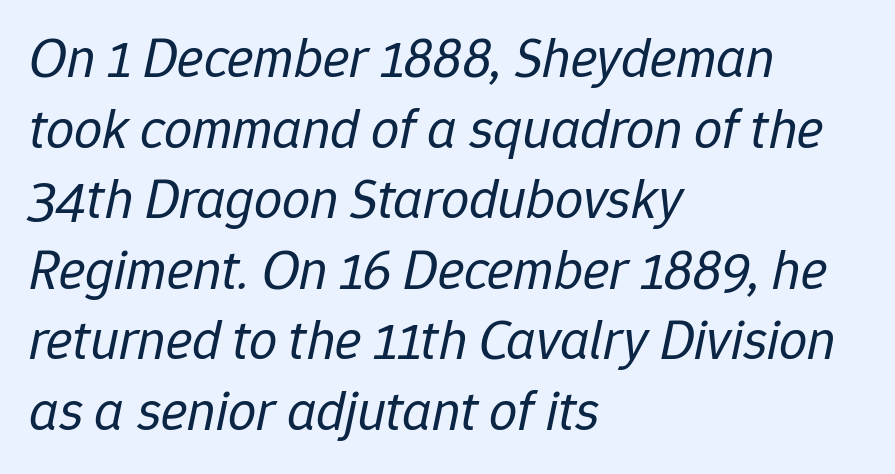
The passage shown is typed in a proportional face where columns would drift. The horizontal fit of the characters is conventional and even. Counters stay open thanks to moderate or lighter strokes. Students, observe: this is what conventionally led text looks like. Notice how the stems are inclined rather than vertical — that's the hallmark of italics. The specimen omits any rule beneath the text block's lines.
